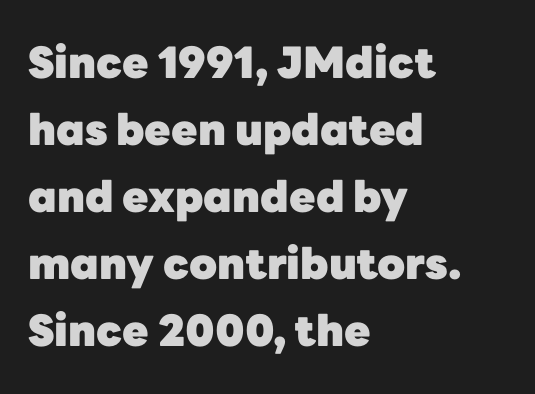
{"serif": "no", "italic": "no", "bold": "yes", "weight": "heavy", "width": "normal", "stroke_contrast": "low", "x_height": "medium", "monospaced": "no", "underline": "no", "align": "left", "line_spacing": "normal", "line_spacing_ratio": 1.56, "letter_spacing": "normal", "letter_spacing_em": 0.0, "glyph_px": 43}
